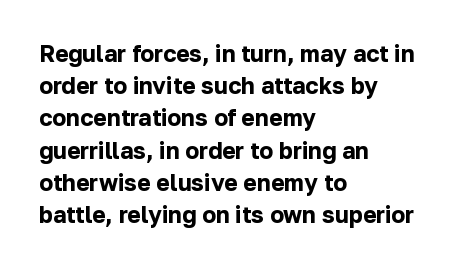
The image shows 23 px bold type, upright; set left-aligned, normal line spacing (1.4x), normal letter spacing, not underlined.
